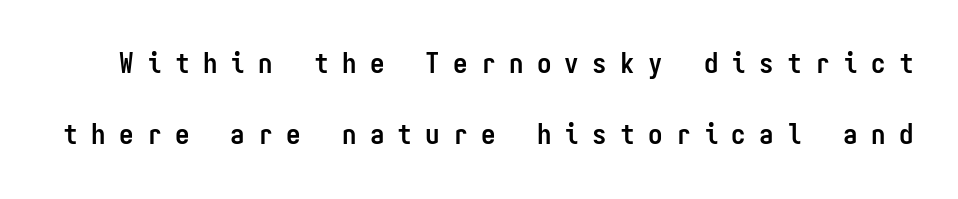
Q: Is the text bold? A: Yes.
Q: Is the text italic (slanted)? A: No, it is upright.
Q: Is the typeface a serif or a sans-serif typeface? A: Sans-serif.
Q: Is the text underlined? A: No.
Q: Is the spacing between letters normal or unusually wide? A: Unusually wide.
Q: Is the spacing between lines tight, normal or loose? A: Loose.
Q: Width (condensed, normal, or wide)? A: Condensed.
Q: Stroke contrast? A: Low.
Q: x-height? A: Medium.
Q: Monospaced? A: Yes.
